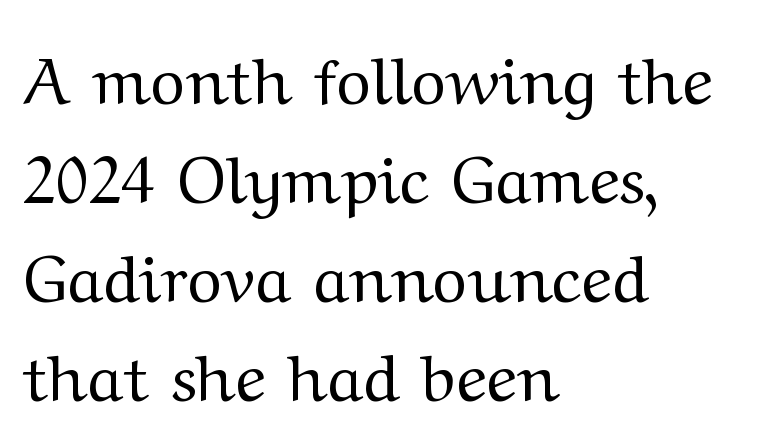
On a weight scale, this lands at 450 or below. Glyph-to-glyph distance matches everyday printed text. Check where the strokes stop: tiny serifs finish them off. The lettering holds an erect, upright posture throughout. Left-aligned paragraph, ragged on the right. No word sits above an underline.
